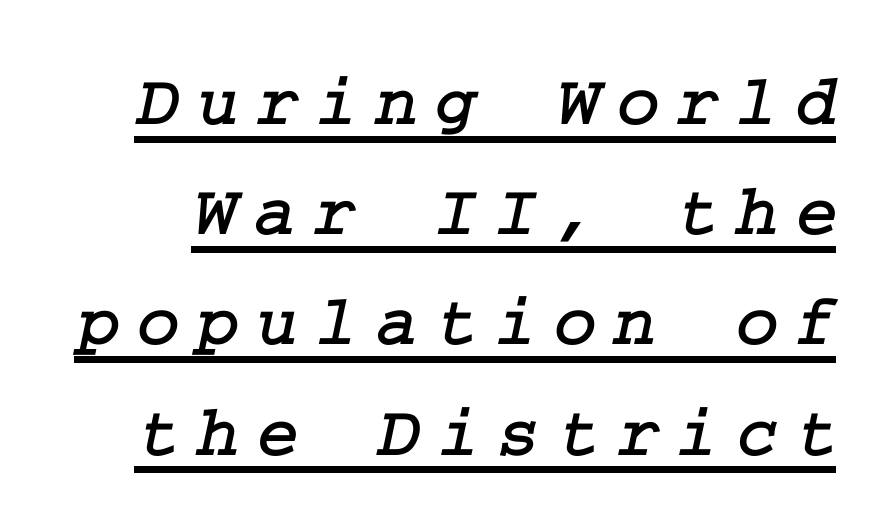
How would I describe the line gaps? Plain and ordinary. The passage shown is typeset with a serif family. Between one letter and the next there's a generous, obvious gap. The sample's only ornament is a line tracing under the words.
